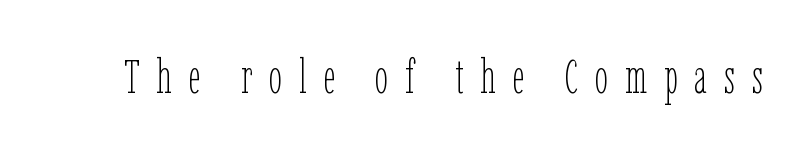
Q: Is the text bold? A: No.
Q: Is the text italic (slanted)? A: No, it is upright.
Q: Is the text underlined? A: No.
Q: Is the spacing between letters normal or unusually wide? A: Unusually wide.
Q: Width (condensed, normal, or wide)? A: Condensed.
Q: Stroke contrast? A: Low.
Q: x-height? A: Medium.
Q: Monospaced? A: No.
